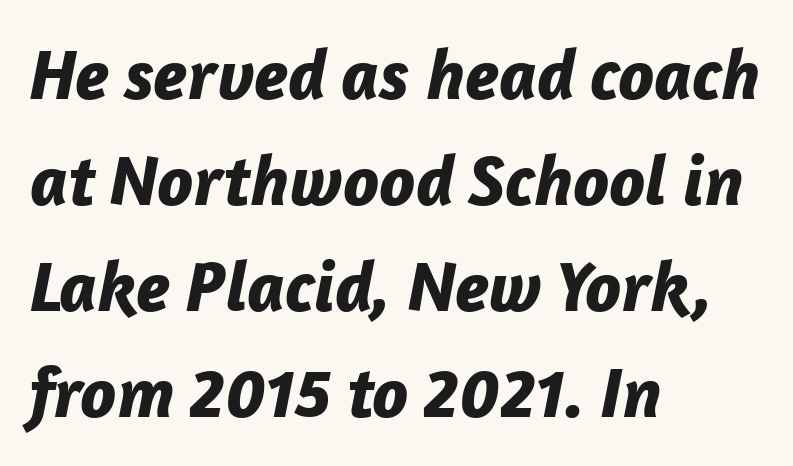
The image shows 72 px bold type, italic (leaning right); set left-aligned, normal line spacing (1.47x), normal letter spacing, not underlined; low stroke contrast and a medium x-height.
